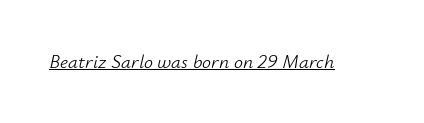
Is the type slanted? Yes — the strokes lean at a clear angle. Students, observe the line beneath the letters — that is underlining. Standard letterfit; no display-style spreading of the glyphs. Stems and bowls with no extra thickness — not bold.
